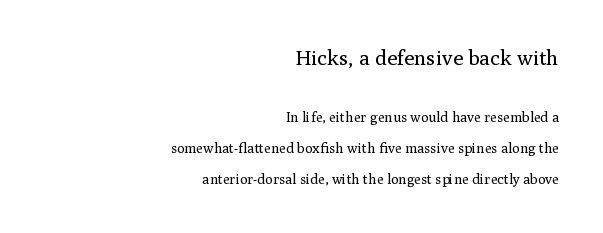
Size hierarchy here favors the leading block over the trailing one. The passage is arranged like a letterhead date or caption credit — flush right. The space beneath each line is pristine and unruled. The letterforms sit at book weight or below. The line-height multiplier appears high, well above default. Posture: upright roman.
